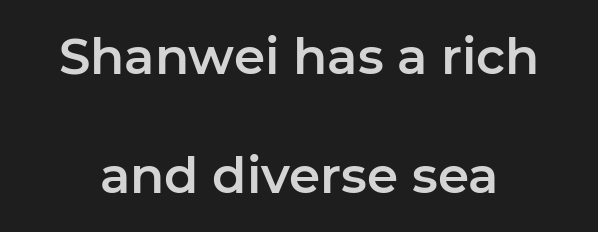
{"serif": "no", "italic": "no", "width": "normal", "stroke_contrast": "low", "x_height": "medium", "monospaced": "no", "underline": "no", "line_spacing": "loose", "line_spacing_ratio": 2.39, "letter_spacing": "normal", "letter_spacing_em": 0.0, "glyph_px": 50}
